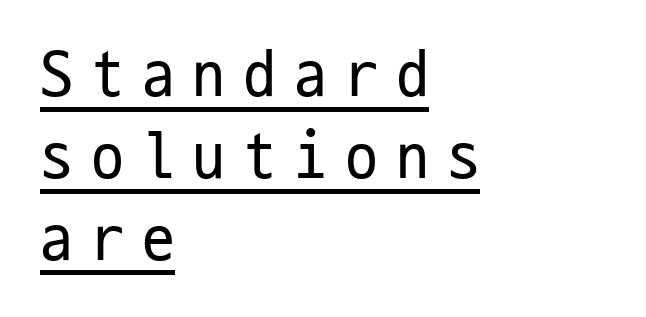
The image shows 66 px regular-weight, condensed sans-serif type, upright, monospaced; set left-aligned, line spacing 1.24x, unusually wide letter spacing (+0.27 em), underlined; low stroke contrast and a medium x-height.
